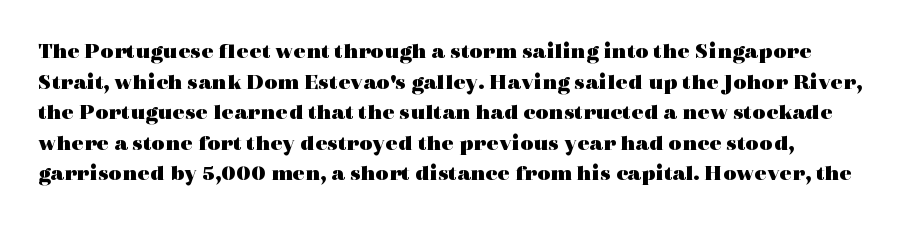
Q: Is the text bold? A: Yes.
Q: Is the text italic (slanted)? A: No, it is upright.
Q: Is the text underlined? A: No.
Q: Is the spacing between letters normal or unusually wide? A: Normal.
Q: Is the spacing between lines tight, normal or loose? A: Normal.
